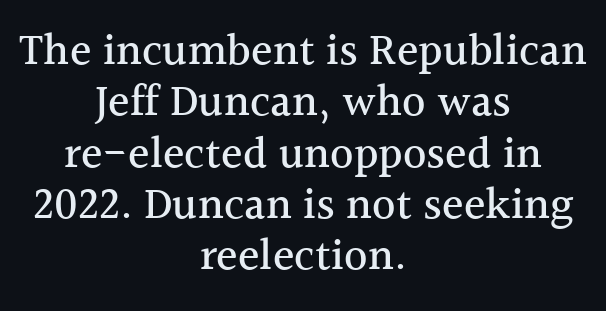
{"serif": "yes", "italic": "no", "width": "normal", "x_height": "medium", "monospaced": "no", "underline": "no", "align": "center", "line_spacing": "tight", "line_spacing_ratio": 1.14, "letter_spacing": "normal", "letter_spacing_em": 0.0, "glyph_px": 45}
